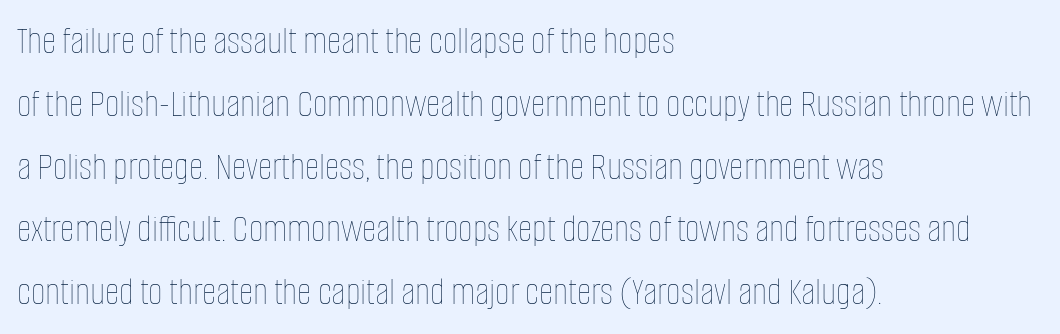
Q: Is the text bold? A: No.
Q: Is the text italic (slanted)? A: No, it is upright.
Q: Is the text underlined? A: No.
Q: How is the paragraph aligned? A: Left-aligned.
Q: Is the spacing between letters normal or unusually wide? A: Normal.
Q: Is the spacing between lines tight, normal or loose? A: Normal.
Q: Width (condensed, normal, or wide)? A: Condensed.
Q: Stroke contrast? A: Low.
Q: x-height? A: Large.
Q: Monospaced? A: No.
